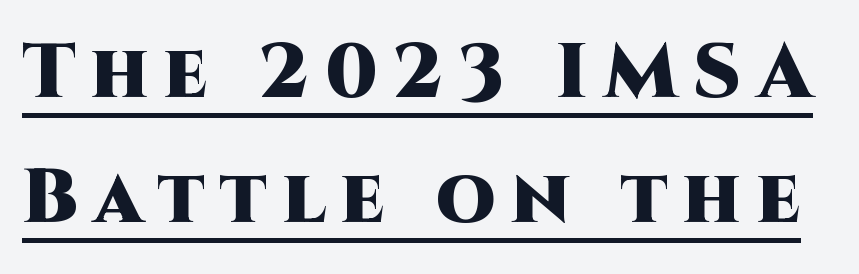
The image shows 76 px heavy sans-serif type, upright; set normal line spacing (1.65x), unusually wide letter spacing (+0.21 em), underlined; high stroke contrast and a large x-height.
